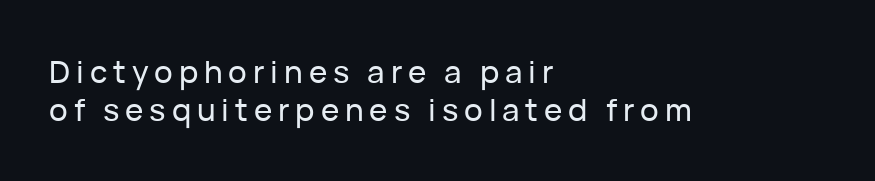
To sum up the face: it is a sans, with no serifs. Spacing verdict: proportional, widths tailored to each character. Posture: upright roman. The zone under the glyphs is completely vacant. This rendering uses left alignment, leaving the right contour irregular.
